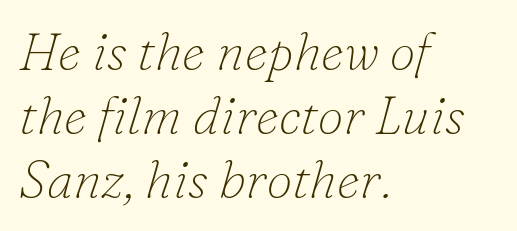
The image shows 52 px thin serif type, italic (leaning right); set left-aligned, line spacing 1.23x, normal letter spacing, not underlined; low stroke contrast and a small x-height.
